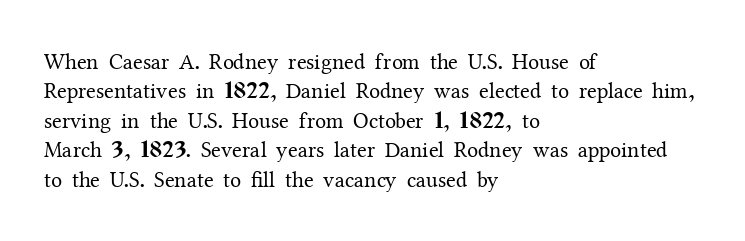
Bare-footed words on every line. Every stem runs plumb, perpendicular to the baseline. The typesetting does not lean heavy: it is not bold. Tracking value appears to be zero — textbook default spacing. The vertical gap from one line to the next is medium.
